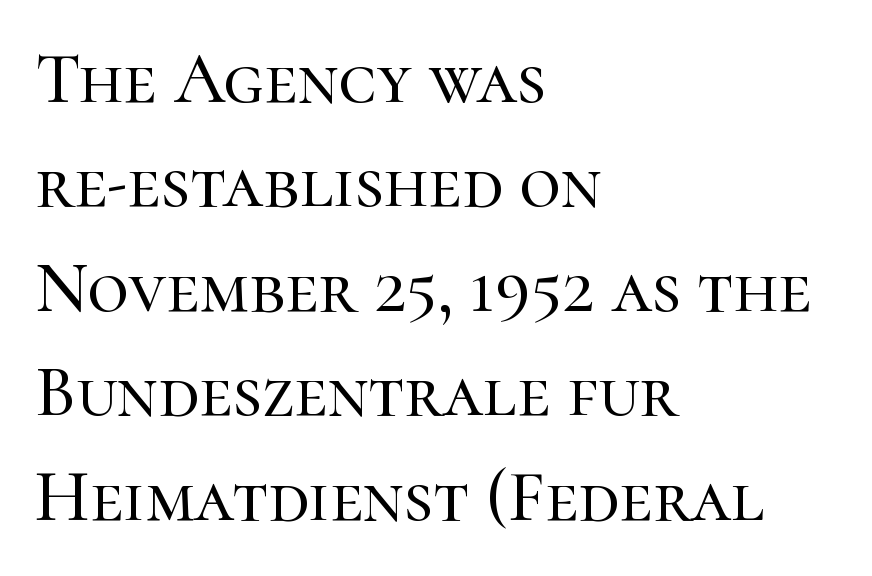
{"serif": "yes", "italic": "no", "width": "normal", "stroke_contrast": "high", "x_height": "medium", "monospaced": "no", "underline": "no", "align": "left", "line_spacing": "normal", "line_spacing_ratio": 1.45, "letter_spacing": "normal", "letter_spacing_em": 0.0, "glyph_px": 72}
